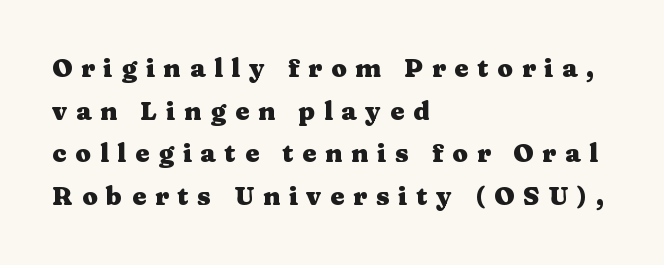
The image shows 25 px bold type, upright; set left-aligned, line spacing 1.71x, unusually wide letter spacing (+0.36 em), not underlined.
